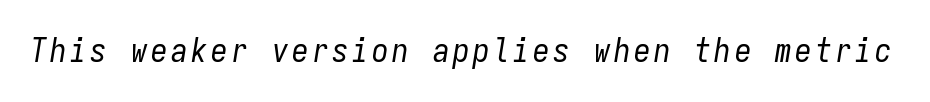
{"italic": "yes", "lean": "right", "slant_degrees": 9, "bold": "no", "weight": "regular", "width": "condensed", "stroke_contrast": "low", "x_height": "medium", "monospaced": "yes", "underline": "no", "glyph_px": 33}
